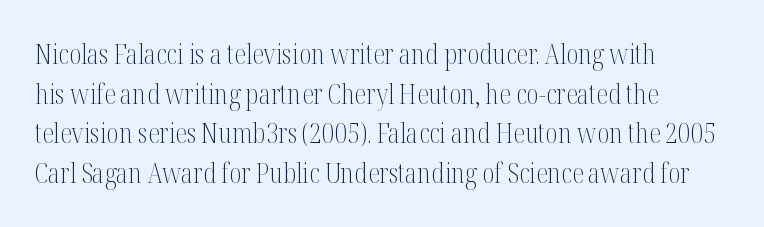
Q: Is the text bold? A: No.
Q: Is the text italic (slanted)? A: No, it is upright.
Q: Is the text underlined? A: No.
Q: How is the paragraph aligned? A: Left-aligned.
Q: Is the spacing between letters normal or unusually wide? A: Normal.
Q: Is the spacing between lines tight, normal or loose? A: Normal.
